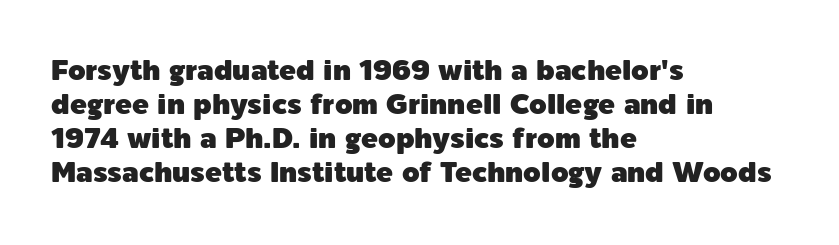
The image shows 28 px sans-serif type, upright; set left-aligned, line spacing 1.21x, normal letter spacing, not underlined; a medium x-height.
